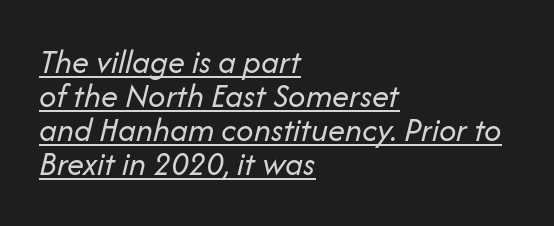
{"italic": "yes", "lean": "right", "slant_degrees": 14, "bold": "no", "weight": "regular", "width": "normal", "stroke_contrast": "low", "x_height": "medium", "monospaced": "no", "underline": "yes", "align": "left", "line_spacing": "tight", "line_spacing_ratio": 1.0, "letter_spacing": "normal", "letter_spacing_em": 0.0, "glyph_px": 34}
